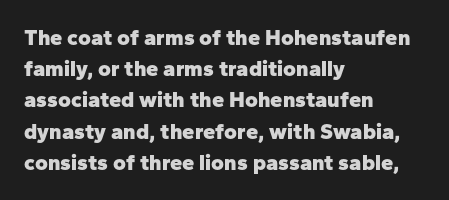
Q: Is the text bold? A: Yes.
Q: Is the text italic (slanted)? A: No, it is upright.
Q: Is the text underlined? A: No.
Q: How is the paragraph aligned? A: Left-aligned.
Q: Is the spacing between letters normal or unusually wide? A: Normal.
Q: Is the spacing between lines tight, normal or loose? A: Normal.
